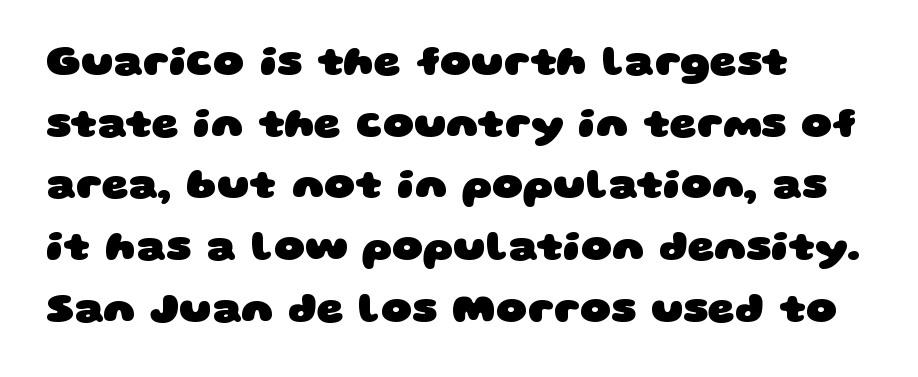
Q: Is the text bold? A: Yes.
Q: Is the typeface a serif or a sans-serif typeface? A: Sans-serif.
Q: Is the text underlined? A: No.
Q: How is the paragraph aligned? A: Left-aligned.
Q: Is the spacing between letters normal or unusually wide? A: Normal.
Q: Is the spacing between lines tight, normal or loose? A: Normal.
Q: Width (condensed, normal, or wide)? A: Wide.
Q: Stroke contrast? A: Low.
Q: x-height? A: Large.
Q: Monospaced? A: No.
